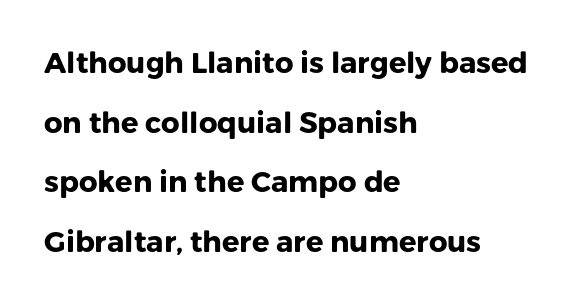
{"serif": "no", "italic": "no", "bold": "yes", "weight": "heavy", "width": "normal", "stroke_contrast": "low", "x_height": "medium", "monospaced": "no", "underline": "no", "align": "left", "line_spacing": "loose", "line_spacing_ratio": 2.06, "letter_spacing": "normal", "letter_spacing_em": 0.0, "glyph_px": 29}
